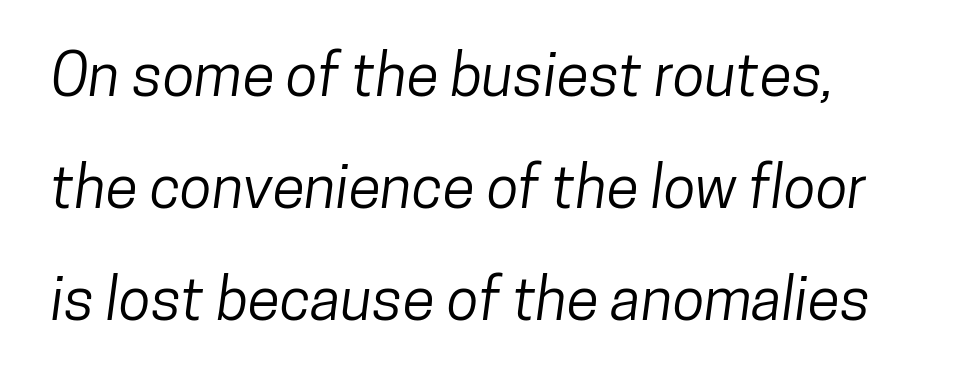
{"serif": "no", "width": "condensed", "stroke_contrast": "low", "x_height": "medium", "monospaced": "no", "underline": "no", "line_spacing": "loose", "line_spacing_ratio": 1.9, "letter_spacing": "normal", "letter_spacing_em": 0.0, "glyph_px": 59}
